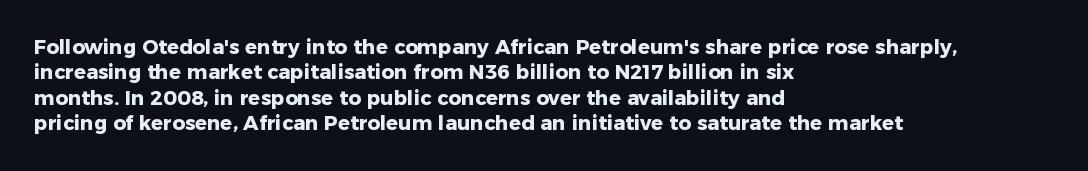
Q: Is the text bold? A: Yes.
Q: Is the text italic (slanted)? A: No, it is upright.
Q: Is the text underlined? A: No.
Q: How is the paragraph aligned? A: Left-aligned.
Q: Is the spacing between letters normal or unusually wide? A: Normal.
Q: Is the spacing between lines tight, normal or loose? A: Normal.
